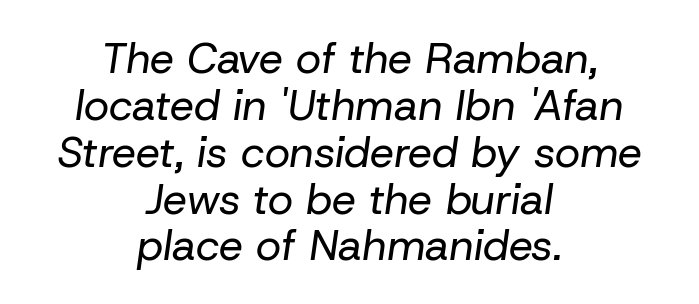
The image shows 43 px regular-weight type, italic (leaning right); set centered, tight line spacing (1.09x), normal letter spacing, not underlined; low stroke contrast and a medium x-height.
